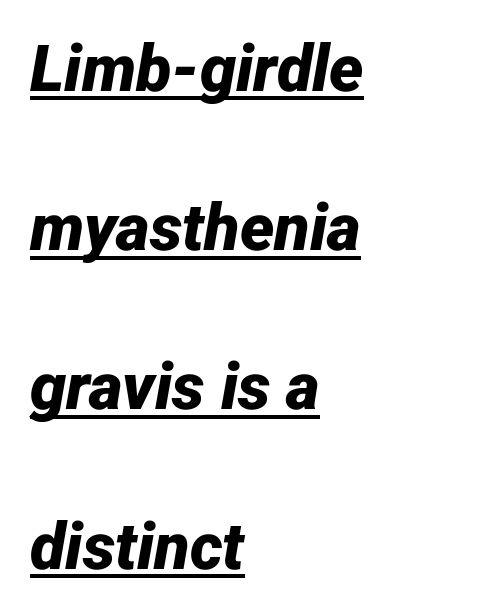
Q: Is the text bold? A: Yes.
Q: Is the text italic (slanted)? A: Yes, it leans right by about 12 degrees.
Q: Is the text underlined? A: Yes.
Q: How is the paragraph aligned? A: Left-aligned.
Q: Is the spacing between letters normal or unusually wide? A: Normal.
Q: Is the spacing between lines tight, normal or loose? A: Loose.
Q: Width (condensed, normal, or wide)? A: Normal.
Q: Stroke contrast? A: Low.
Q: x-height? A: Medium.
Q: Monospaced? A: No.
